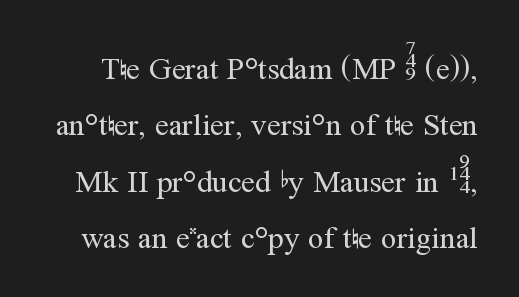
Note the varied advance widths — an 'i' is clearly narrower than an 'm'. Is this a sans? No — the strokes have serifs. Descenders are the only things crossing below the line. Words appear dense and cohesive because spacing is normal. Nope, not italic — everything's standing straight. The letterforms sit at book weight or below.
